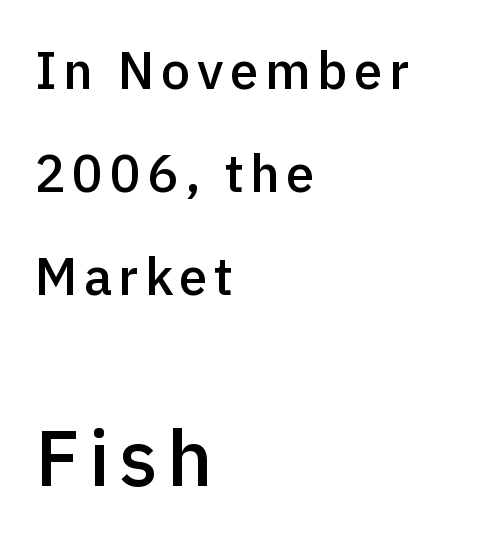
Q: Is the text bold? A: Semi-bold.
Q: Is the text italic (slanted)? A: No, it is upright.
Q: Is the typeface a serif or a sans-serif typeface? A: Sans-serif.
Q: Is the text underlined? A: No.
Q: How is the paragraph aligned? A: Left-aligned.
Q: Is the spacing between lines tight, normal or loose? A: Loose.
Q: Which block of text is set in a larger size, the first (top) or the second (bottom)? A: The second (bottom) one.
Q: Width (condensed, normal, or wide)? A: Normal.
Q: x-height? A: Medium.
Q: Monospaced? A: No.
